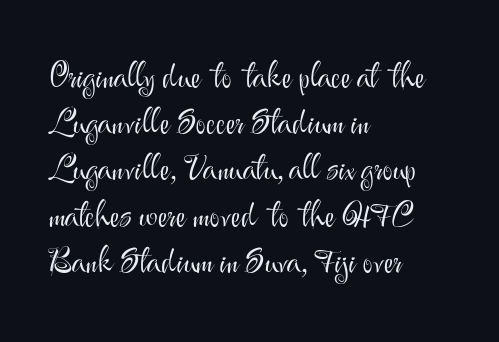
The image shows 34 px light sans-serif type; set left-aligned, normal line spacing (1.36x), normal letter spacing, not underlined; medium stroke contrast and a small x-height.
